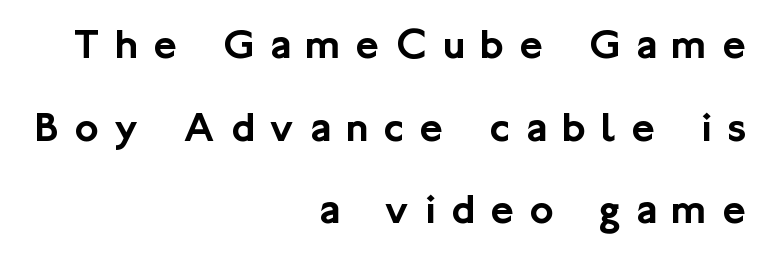
The passage shown has open, widely tracked lettering throughout. Serifs: no, the terminals of the letterforms are clean. Any mark beneath the type? The region is blank. The setting favours the right margin, as signatures and pull-quotes sometimes do. You could not count columns in this text — the font is proportionally spaced.
